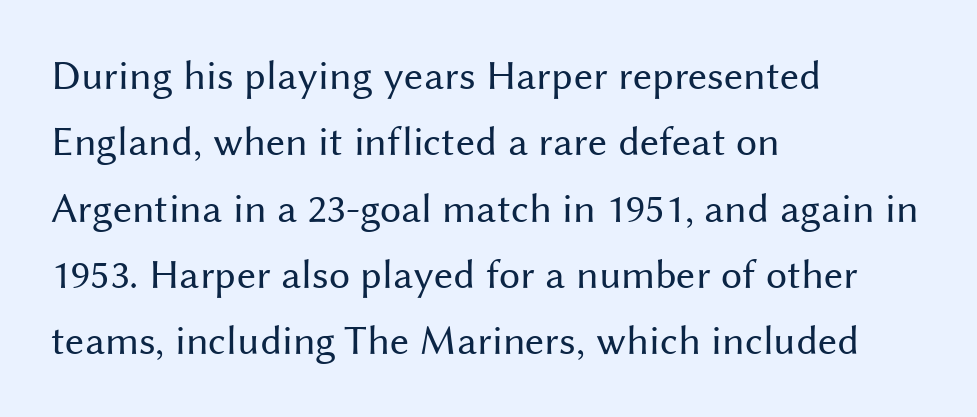
The image shows 42 px regular-weight sans-serif type, upright; set left-aligned, normal line spacing (1.58x), normal letter spacing, not underlined; medium stroke contrast and a medium x-height.
